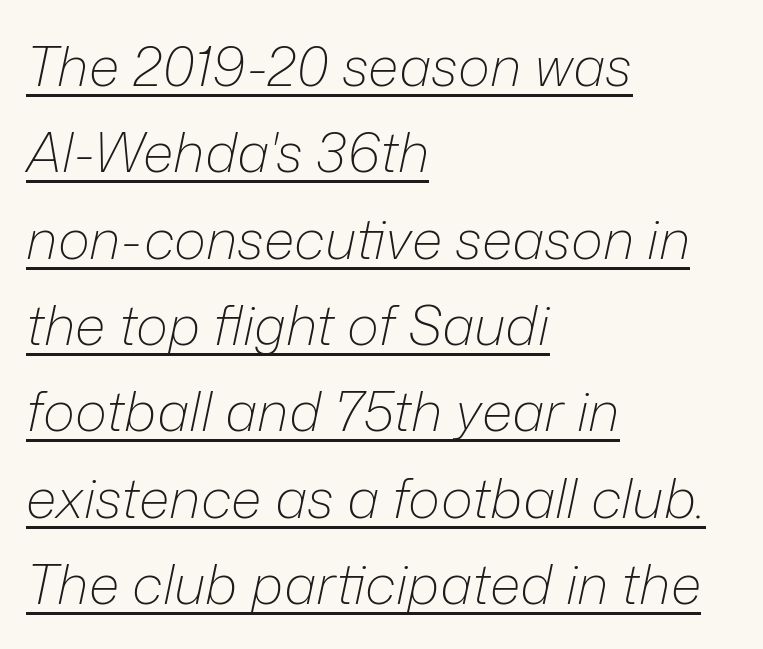
Interline gaps are of average width in this sample. The glyphs are accompanied by a horizontal stroke just below them. A student would call this left alignment; a typographer would say flush left, rag right. The passage shown is typed in a proportional face where columns would drift. Stroke thickness stays within the range of a standard reading face or lighter.
